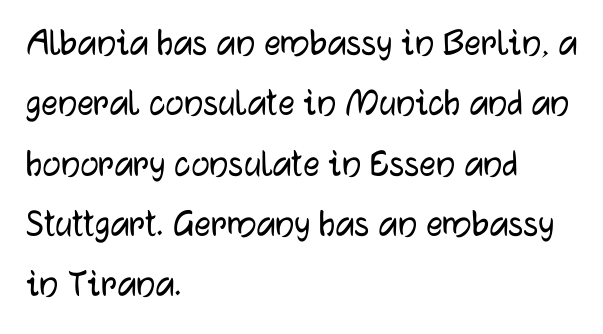
{"serif": "no", "italic": "no", "width": "normal", "stroke_contrast": "low", "x_height": "medium", "monospaced": "no", "underline": "no", "align": "left", "line_spacing": "normal", "line_spacing_ratio": 1.47, "letter_spacing": "normal", "letter_spacing_em": 0.0, "glyph_px": 41}
